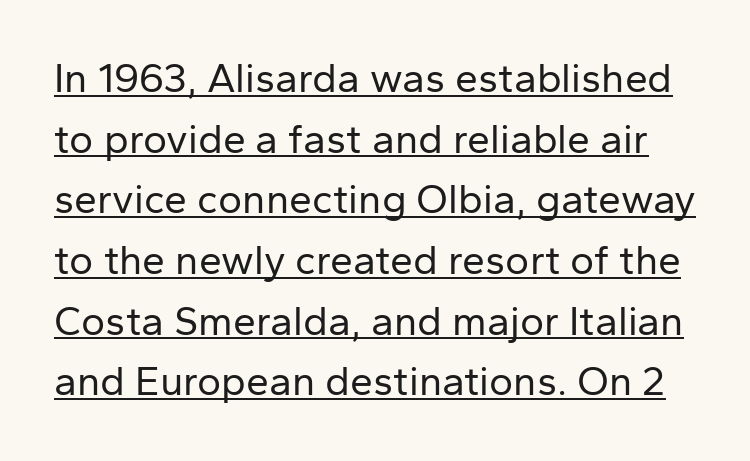
{"serif": "no", "italic": "no", "bold": "no", "weight": "regular", "width": "normal", "stroke_contrast": "low", "x_height": "medium", "monospaced": "no", "underline": "yes", "line_spacing": "normal", "line_spacing_ratio": 1.48, "letter_spacing": "normal", "letter_spacing_em": 0.0, "glyph_px": 41}
